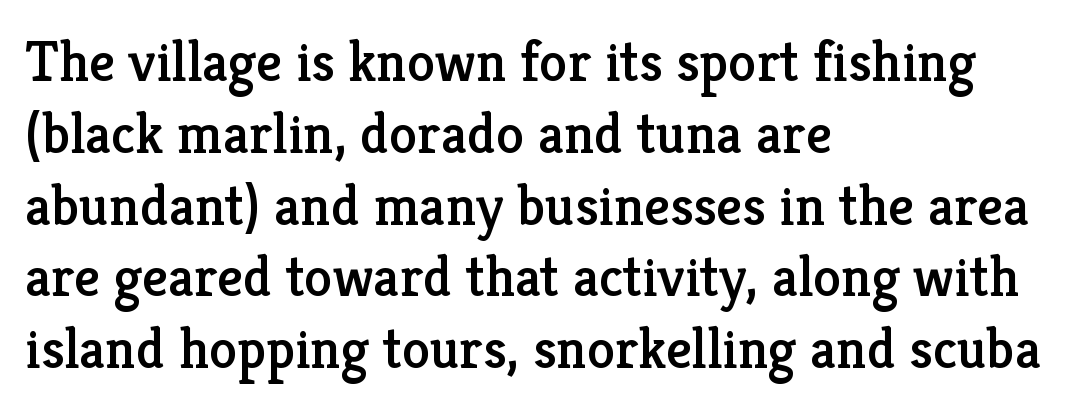
Q: Is the text italic (slanted)? A: No, it is upright.
Q: Is the typeface a serif or a sans-serif typeface? A: Serif.
Q: Is the text underlined? A: No.
Q: How is the paragraph aligned? A: Left-aligned.
Q: Is the spacing between letters normal or unusually wide? A: Normal.
Q: Is the spacing between lines tight, normal or loose? A: Normal.
Q: Width (condensed, normal, or wide)? A: Normal.
Q: Stroke contrast? A: Low.
Q: x-height? A: Medium.
Q: Monospaced? A: No.
